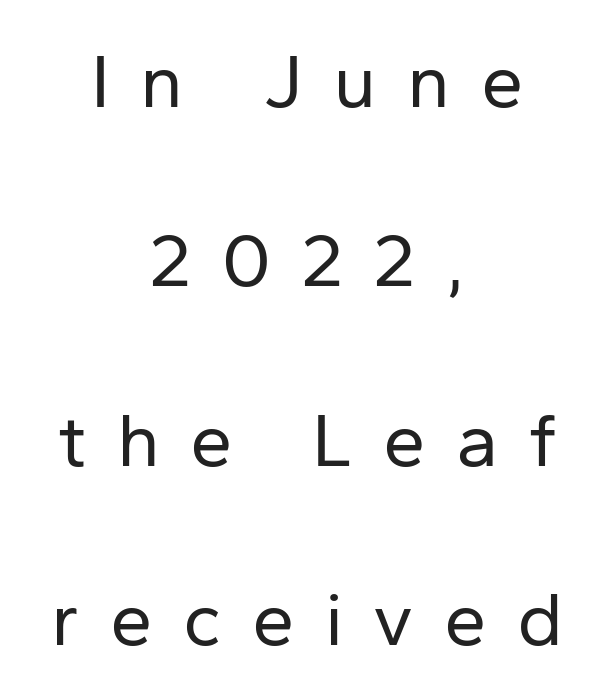
{"serif": "no", "italic": "no", "bold": "no", "weight": "regular", "width": "normal", "stroke_contrast": "low", "x_height": "medium", "monospaced": "no", "underline": "no", "align": "center", "line_spacing": "loose", "line_spacing_ratio": 2.36, "letter_spacing": "wide", "letter_spacing_em": 0.4, "glyph_px": 76}
